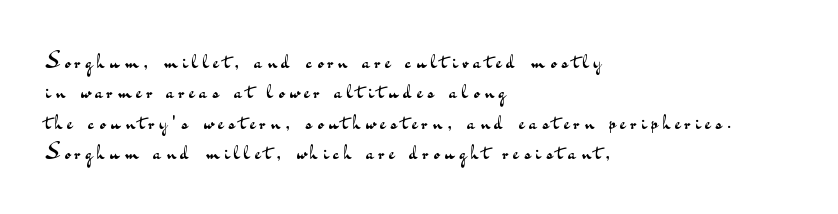
If you measured baseline to baseline, you'd find a middling distance. The paragraph shown leans on its left margin. The passage shown has open, widely tracked lettering throughout.
